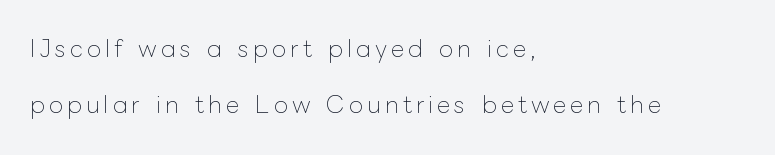
{"italic": "no", "bold": "no", "underline": "no", "align": "left", "line_spacing": "loose", "line_spacing_ratio": 2.44, "glyph_px": 23}
